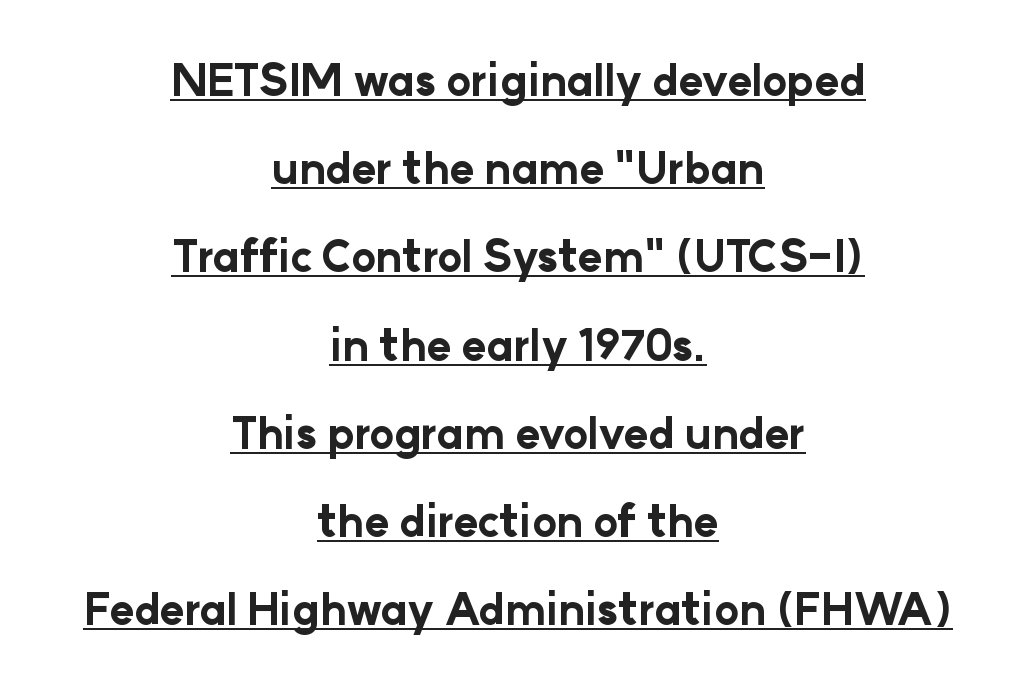
Typeset on center — no edge is straight. Line spacing here is loose. Glyph-to-glyph distance matches everyday printed text. Character widths vary here, with narrow letters taking less room than wide ones. The characters display no serif detailing; their extremities are plain. The passage shown is underscored from start to finish.
